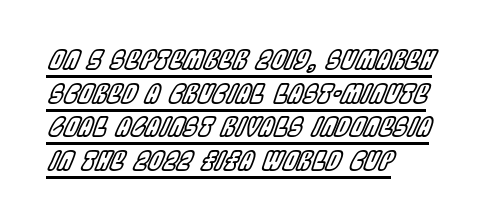
The image shows 26 px text type, italic (leaning right); set left-aligned, normal line spacing (1.29x), normal letter spacing, underlined.
